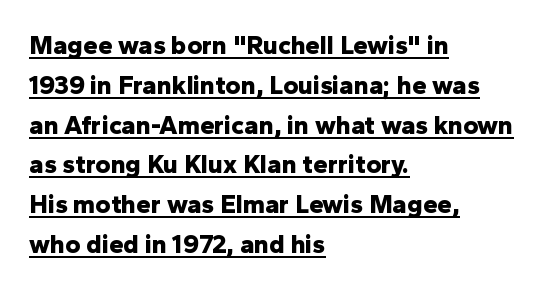
Q: Is the text bold? A: Yes.
Q: Is the text italic (slanted)? A: No, it is upright.
Q: Is the text underlined? A: Yes.
Q: How is the paragraph aligned? A: Left-aligned.
Q: Is the spacing between letters normal or unusually wide? A: Normal.
Q: Is the spacing between lines tight, normal or loose? A: Normal.
